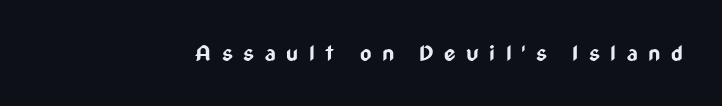
The image shows 22 px bold type, upright; set unusually wide letter spacing (+0.48 em), not underlined.
